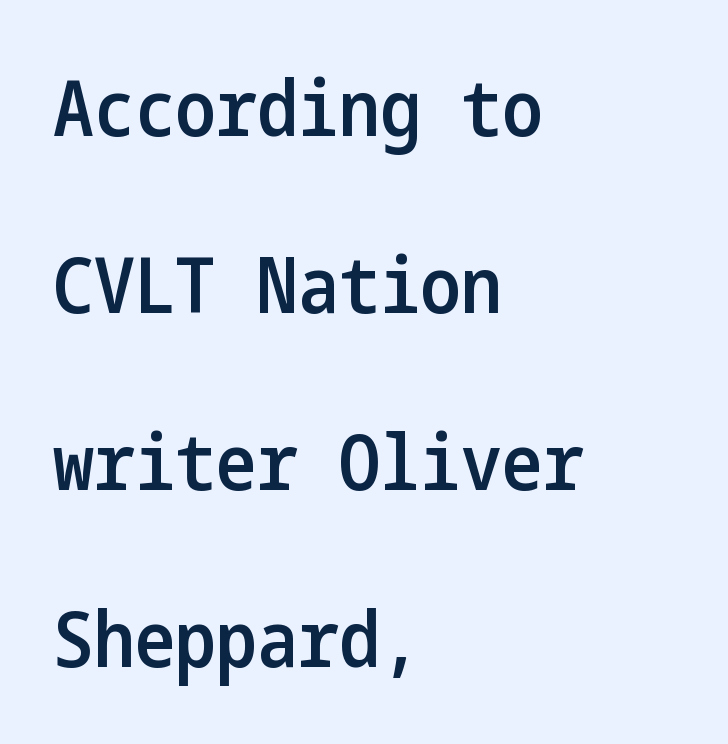
{"serif": "no", "italic": "no", "bold": "semi", "weight": "semibold", "width": "condensed", "stroke_contrast": "low", "x_height": "medium", "underline": "no", "align": "left", "line_spacing": "loose", "line_spacing_ratio": 2.3, "letter_spacing": "normal", "letter_spacing_em": 0.0, "glyph_px": 77}
